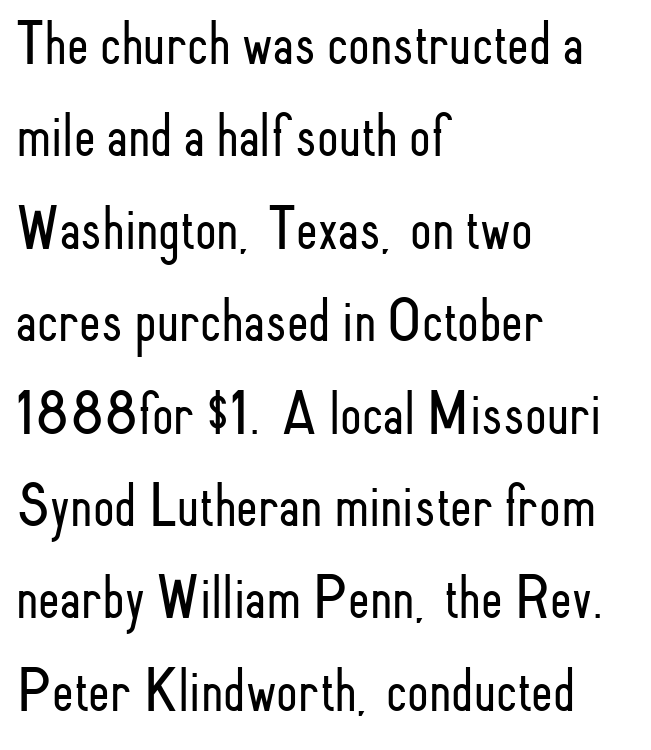
Proportional: the letters do not fall into vertical columns. The passage shown is not underscored anywhere. If you drew a line through each stem, it would be perfectly vertical. All the whitespace from short lines collects on the right. Summary of weight: not heavy and not bold.
